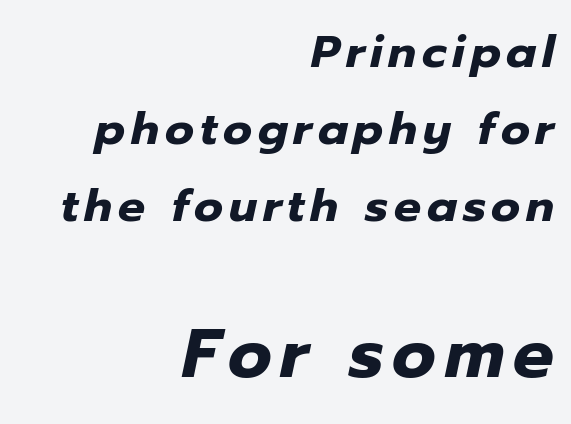
The image shows 68 px heavy type, italic (leaning right); set right-aligned, line spacing 1.71x, not underlined; the second (bottom) block is 1.51x larger; low stroke contrast and a medium x-height.
